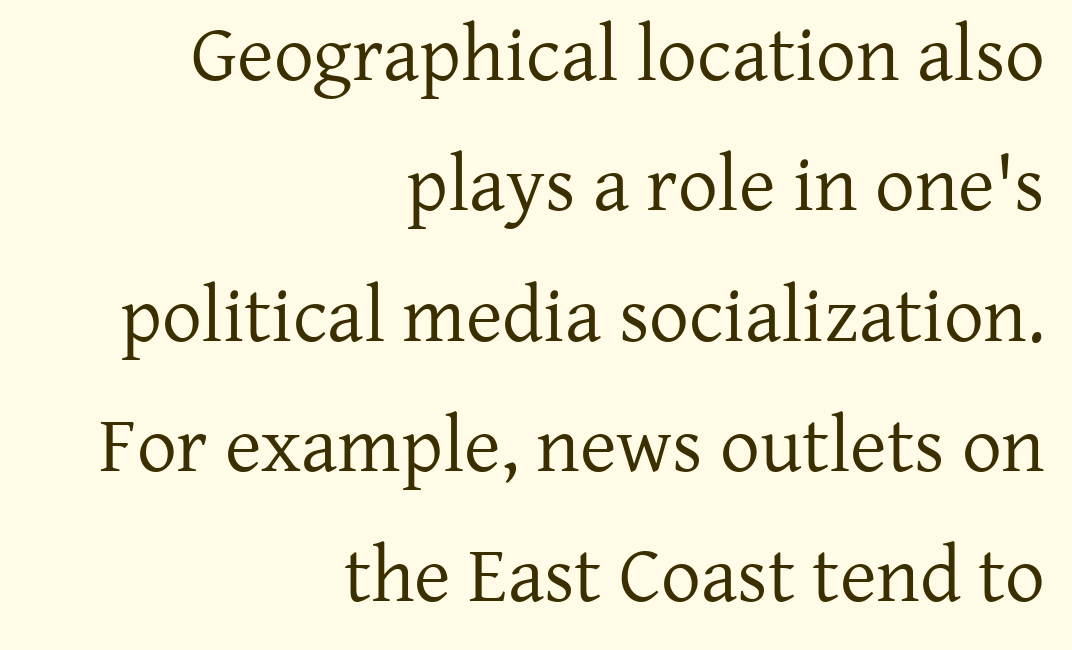
{"serif": "yes", "italic": "no", "bold": "no", "weight": "regular", "width": "normal", "stroke_contrast": "low", "x_height": "medium", "monospaced": "no", "underline": "no", "align": "right", "line_spacing": "normal", "line_spacing_ratio": 1.65, "letter_spacing": "normal", "letter_spacing_em": 0.0, "glyph_px": 79}
